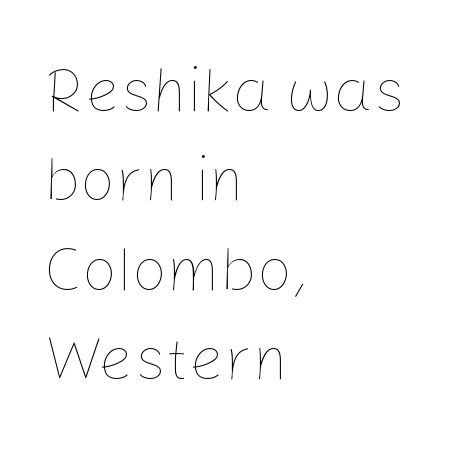
{"italic": "no", "bold": "no", "weight": "thin", "width": "normal", "stroke_contrast": "low", "x_height": "medium", "monospaced": "no", "underline": "no", "align": "left", "line_spacing": "normal", "line_spacing_ratio": 1.44, "letter_spacing": "normal", "letter_spacing_em": 0.0, "glyph_px": 62}
